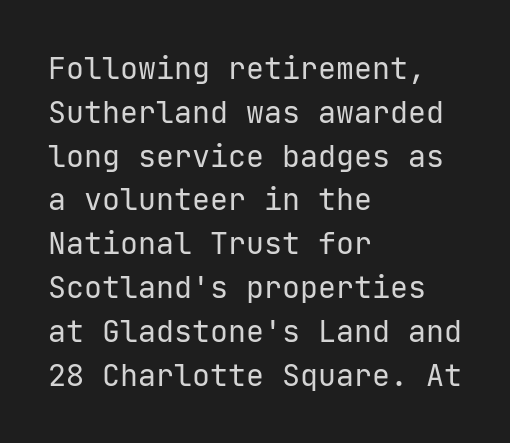
Q: Is the text bold? A: No.
Q: Is the text italic (slanted)? A: No, it is upright.
Q: Is the typeface a serif or a sans-serif typeface? A: Sans-serif.
Q: Is the text underlined? A: No.
Q: How is the paragraph aligned? A: Left-aligned.
Q: Is the spacing between letters normal or unusually wide? A: Normal.
Q: Is the spacing between lines tight, normal or loose? A: Normal.
Q: Width (condensed, normal, or wide)? A: Normal.
Q: Stroke contrast? A: Low.
Q: x-height? A: Medium.
